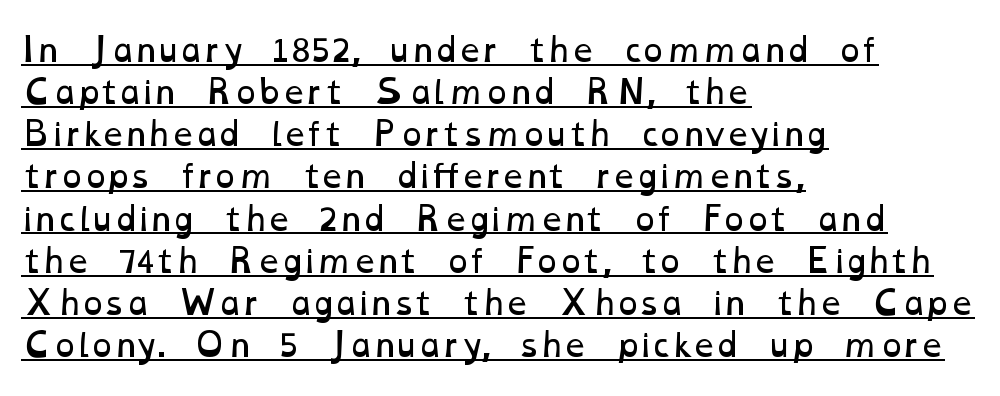
Q: Is the text bold? A: No.
Q: Is the text underlined? A: Yes.
Q: How is the paragraph aligned? A: Left-aligned.
Q: Is the spacing between letters normal or unusually wide? A: Normal.
Q: Is the spacing between lines tight, normal or loose? A: Normal.
Q: Width (condensed, normal, or wide)? A: Wide.
Q: Stroke contrast? A: Low.
Q: x-height? A: Medium.
Q: Monospaced? A: No.
